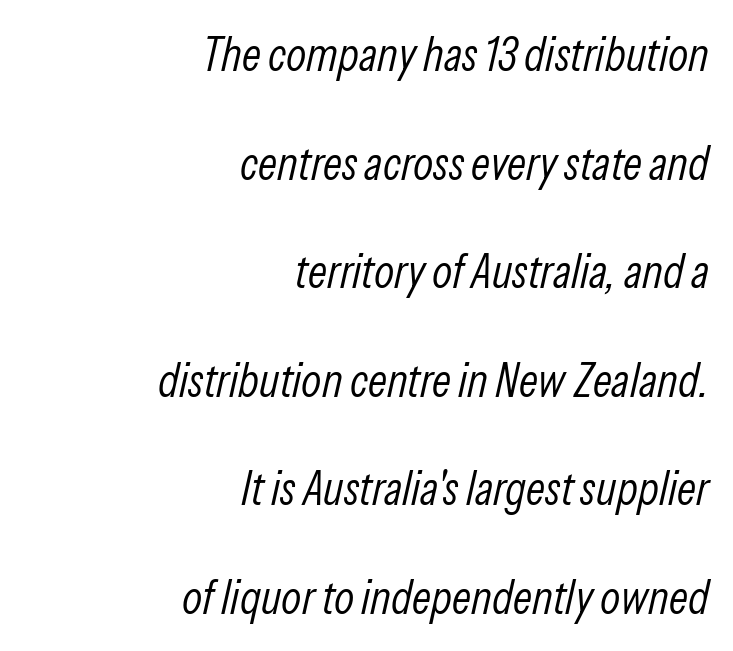
Heft: none added — not bold. You can tell it's italic because the verticals aren't actually vertical. Character widths vary here, with narrow letters taking less room than wide ones. Underlining? Definitely not there. Baseline-to-baseline distance is far greater than the letter height. The paragraph has a hard right edge and a soft left edge.
